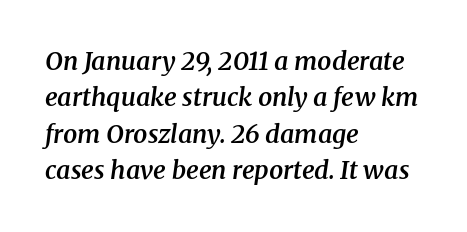
Nobody drew a line under any word here. This sample keeps an unexceptional amount of space between lines. A semibold gives these letters moderate extra thickness, short of bold. Casual observation: everything's shoved over to the left. Does the lettering tilt? It does — this is italic. Inter-character spacing is left at the font's built-in metrics.
